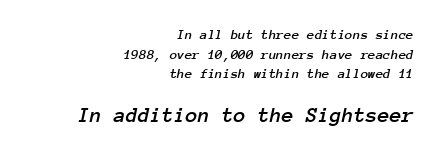
Q: Is the text italic (slanted)? A: Yes, it leans right by about 12 degrees.
Q: Is the text underlined? A: No.
Q: How is the paragraph aligned? A: Right-aligned.
Q: Is the spacing between letters normal or unusually wide? A: Normal.
Q: Is the spacing between lines tight, normal or loose? A: Normal.
Q: Which block of text is set in a larger size, the first (top) or the second (bottom)? A: The second (bottom) one.
